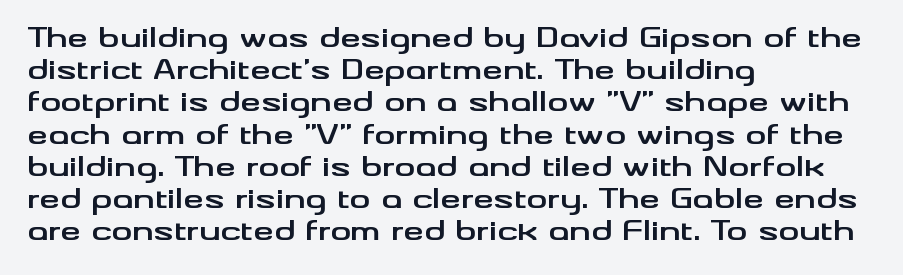
Descenders hang freely into open space. Rendered with straight, roman letterforms. The strokes are fattened all the way to bold. This rendering uses left alignment, leaving the right contour irregular.
